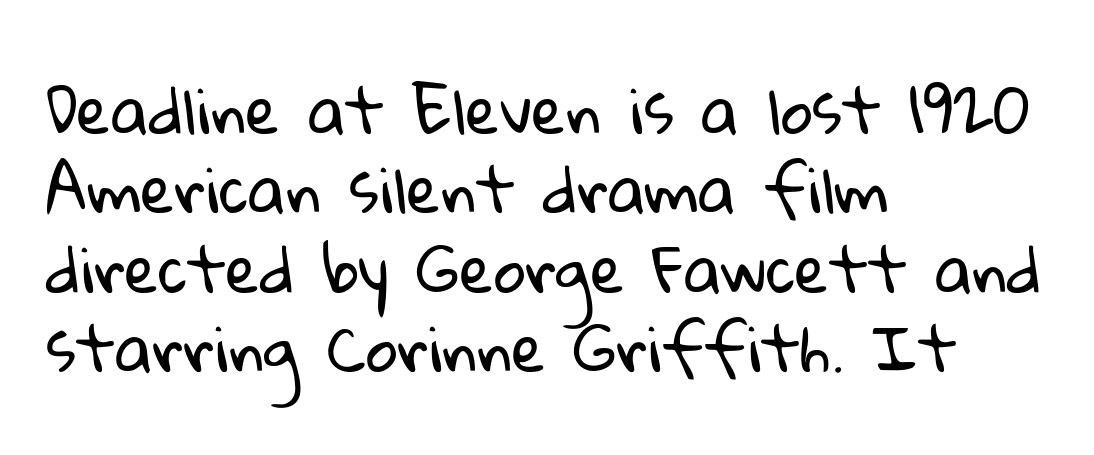
The image shows 62 px regular-weight sans-serif type; set left-aligned, normal line spacing (1.28x), normal letter spacing, not underlined; low stroke contrast and a medium x-height.
